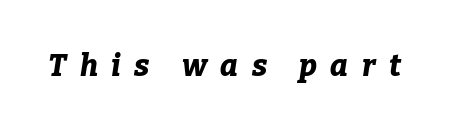
The image shows 30 px bold type, italic (leaning right); set unusually wide letter spacing (+0.45 em), not underlined; low stroke contrast and a medium x-height.
